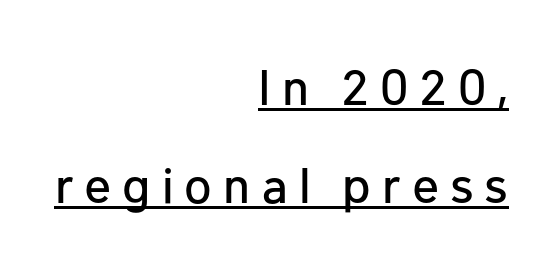
Q: Is the text italic (slanted)? A: No, it is upright.
Q: Is the typeface a serif or a sans-serif typeface? A: Sans-serif.
Q: Is the text underlined? A: Yes.
Q: How is the paragraph aligned? A: Right-aligned.
Q: Is the spacing between letters normal or unusually wide? A: Unusually wide.
Q: Is the spacing between lines tight, normal or loose? A: Loose.
Q: Width (condensed, normal, or wide)? A: Normal.
Q: Stroke contrast? A: Low.
Q: x-height? A: Medium.
Q: Monospaced? A: No.
